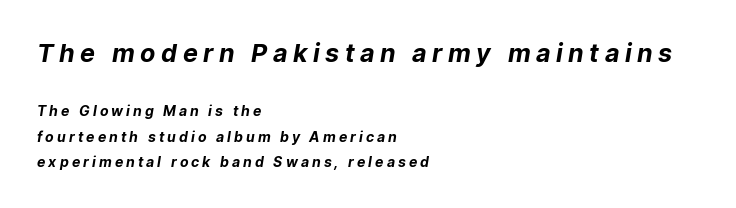
The image shows 25 px bold type; set left-aligned, line spacing 1.81x, unusually wide letter spacing (+0.22 em), not underlined; the first (top) block is 1.79x larger.
